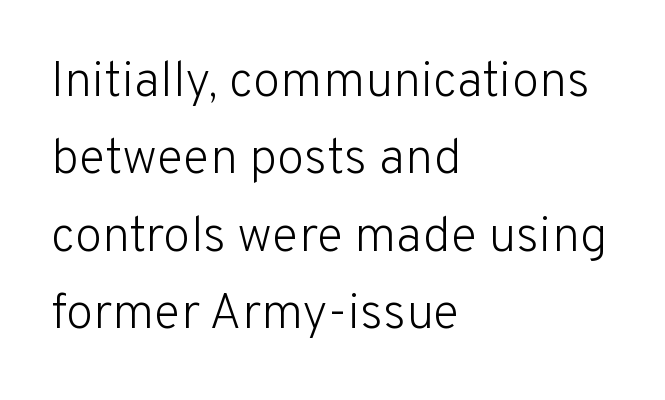
Which margin do the lines hug? The left one — the right edge is uneven. The passage shown has conventional tracking throughout. These lines are composed in type without serifs. Each stroke keeps to a modest, everyday thickness or less.
